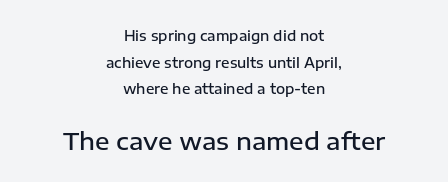
{"italic": "no", "bold": "semi", "underline": "no", "align": "center", "line_spacing": "loose", "line_spacing_ratio": 1.9, "letter_spacing": "normal", "letter_spacing_em": 0.0, "larger_block": "second", "size_ratio": 1.71, "glyph_px": 24}
